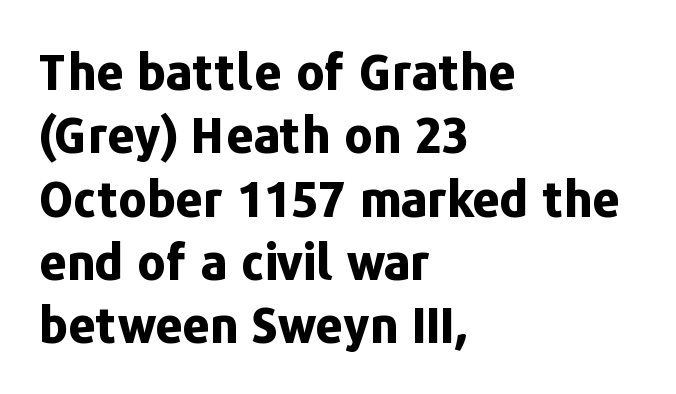
Q: Is the text bold? A: Yes.
Q: Is the text italic (slanted)? A: No, it is upright.
Q: Is the typeface a serif or a sans-serif typeface? A: Sans-serif.
Q: Is the text underlined? A: No.
Q: How is the paragraph aligned? A: Left-aligned.
Q: Is the spacing between letters normal or unusually wide? A: Normal.
Q: Is the spacing between lines tight, normal or loose? A: Normal.
Q: Width (condensed, normal, or wide)? A: Normal.
Q: Stroke contrast? A: Low.
Q: x-height? A: Medium.
Q: Monospaced? A: No.
